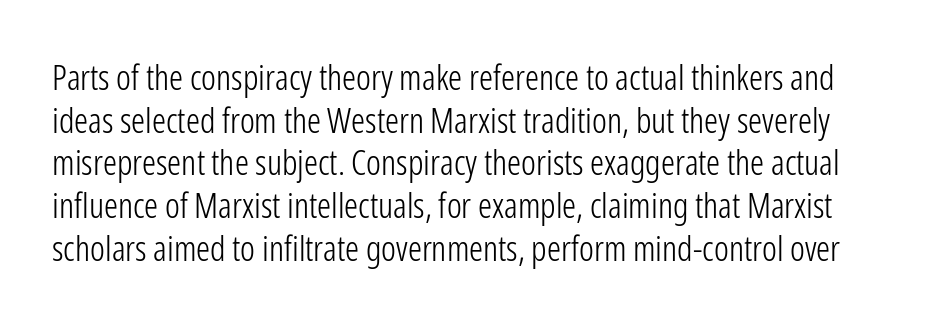
Quick note: not italic, upright. There is no visible air inserted between adjacent glyphs. Beneath every word, the page is bare. This sample has the flowing, uneven cadence of proportional lettering. Each stroke keeps to a modest, everyday thickness or less. To sum up the face: it is a sans, with no serifs.
